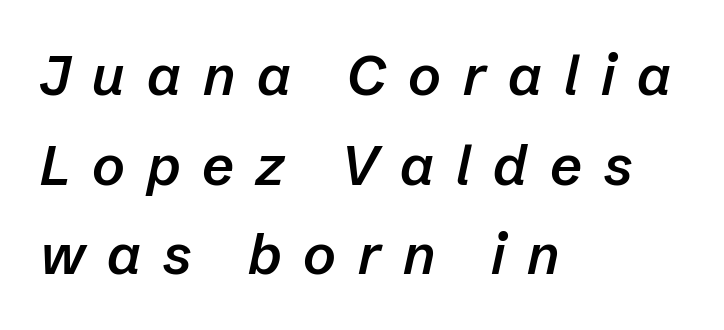
The image shows 56 px semibold type, italic (leaning right); set left-aligned, normal line spacing (1.6x), unusually wide letter spacing (+0.39 em), not underlined; low stroke contrast and a medium x-height.
